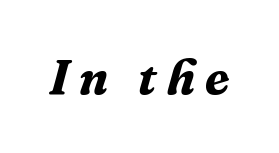
The image shows 49 px bold serif type, italic (leaning right); set unusually wide letter spacing (+0.21 em), not underlined; medium stroke contrast and a medium x-height.
